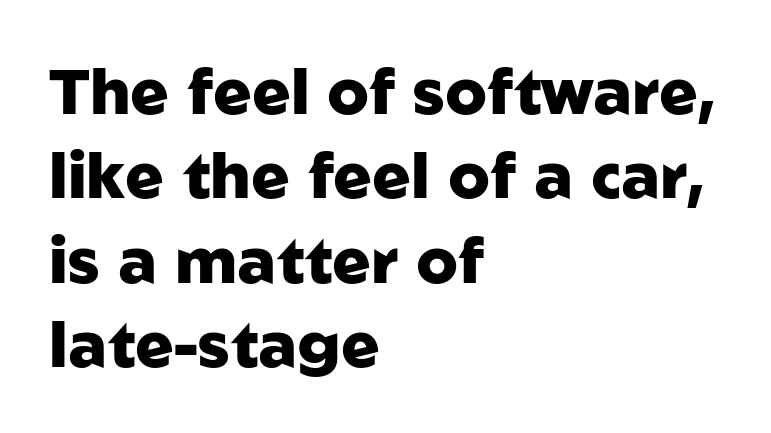
The image shows 64 px heavy sans-serif type, upright; set left-aligned, normal line spacing (1.32x), normal letter spacing, not underlined; low stroke contrast and a medium x-height.
